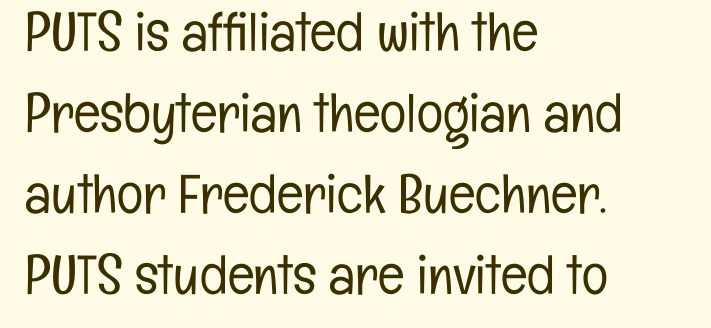
The zone under the glyphs is completely vacant. Is the type heavy? It reads as light-to-regular instead. The typeface chosen for these lines omits serifs. Tall strokes in this sample are plumb rather than angled. Visually the block forms a straight wall on the left and a jagged coastline on the right. Rows of type keep a routine distance in the vertical direction.
